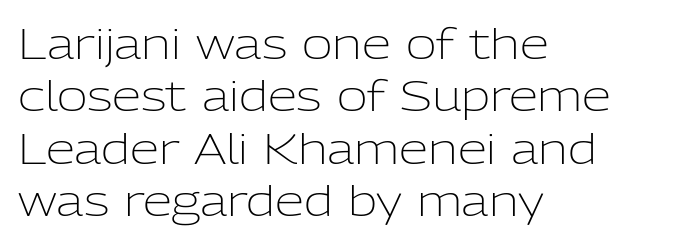
{"serif": "no", "italic": "no", "bold": "no", "weight": "light", "width": "normal", "stroke_contrast": "low", "x_height": "medium", "monospaced": "no", "underline": "no", "align": "left", "line_spacing": "normal", "line_spacing_ratio": 1.25, "letter_spacing": "normal", "letter_spacing_em": 0.0, "glyph_px": 42}
